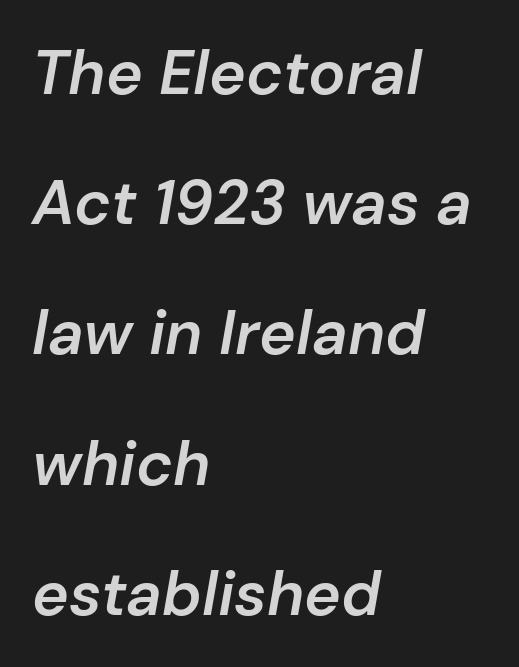
The image shows 62 px semibold type, italic (leaning right); set left-aligned, loose line spacing (2.1x), normal letter spacing, not underlined; low stroke contrast and a medium x-height.
